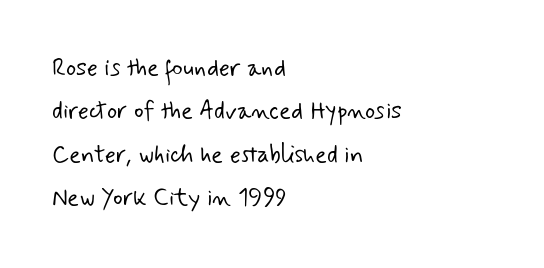
The image shows 24 px text type; set left-aligned, line spacing 1.81x, normal letter spacing, not underlined.
